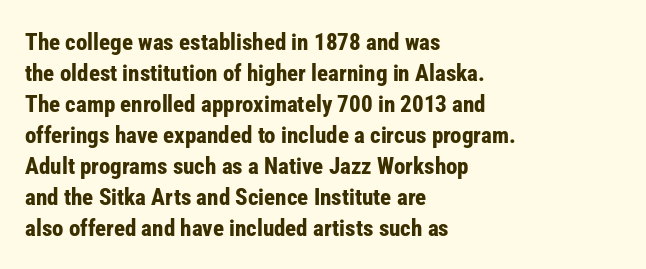
Caption: bold face, heavy strokes. Compared with typical body copy, the letter spacing here is the same. Line starts are locked; line ends wander. The axis of the letterforms is exactly vertical.
